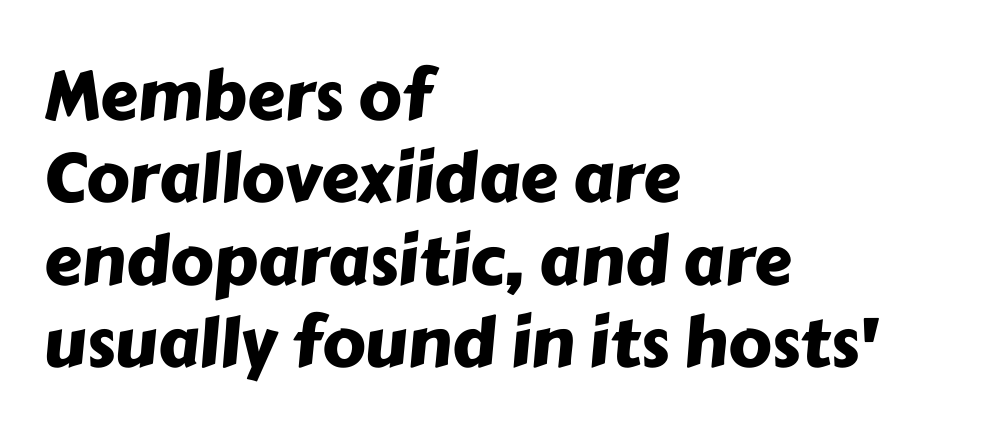
{"serif": "no", "width": "normal", "stroke_contrast": "low", "x_height": "medium", "monospaced": "no", "underline": "no", "align": "left", "line_spacing_ratio": 1.21, "letter_spacing": "normal", "letter_spacing_em": 0.0, "glyph_px": 68}
